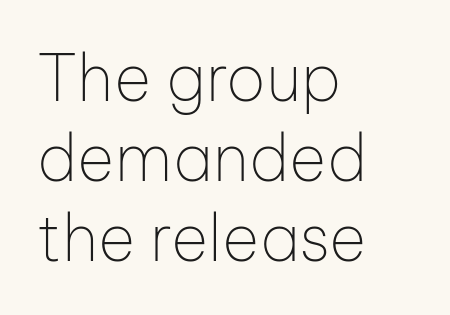
Q: Is the text bold? A: No.
Q: Is the text italic (slanted)? A: No, it is upright.
Q: Is the typeface a serif or a sans-serif typeface? A: Sans-serif.
Q: Is the text underlined? A: No.
Q: How is the paragraph aligned? A: Left-aligned.
Q: Is the spacing between letters normal or unusually wide? A: Normal.
Q: Is the spacing between lines tight, normal or loose? A: Normal.
Q: Width (condensed, normal, or wide)? A: Normal.
Q: Stroke contrast? A: Low.
Q: x-height? A: Medium.
Q: Monospaced? A: No.
